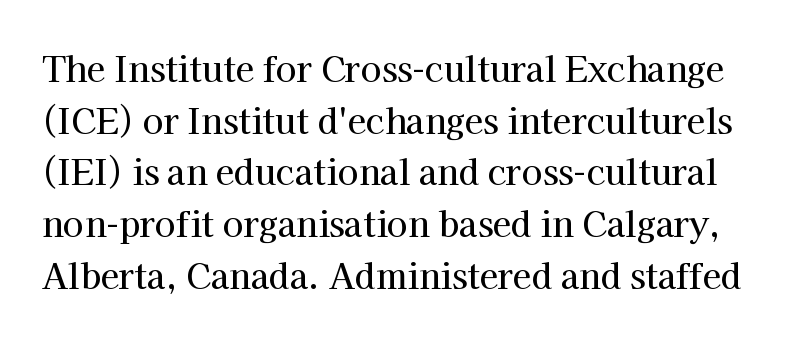
Q: Is the text italic (slanted)? A: No, it is upright.
Q: Is the typeface a serif or a sans-serif typeface? A: Serif.
Q: Is the text underlined? A: No.
Q: Is the spacing between letters normal or unusually wide? A: Normal.
Q: Is the spacing between lines tight, normal or loose? A: Normal.
Q: Width (condensed, normal, or wide)? A: Normal.
Q: Stroke contrast? A: High.
Q: x-height? A: Medium.
Q: Monospaced? A: No.
